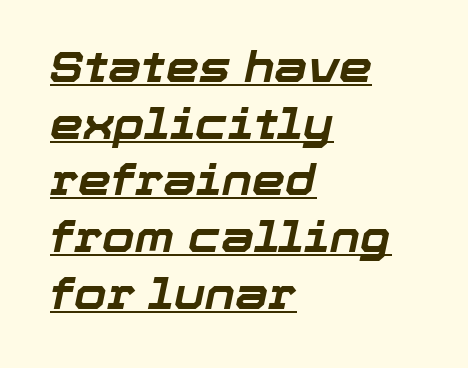
The image shows 42 px bold type, italic (leaning right); set left-aligned, normal line spacing (1.35x), normal letter spacing, underlined; low stroke contrast and a medium x-height.
